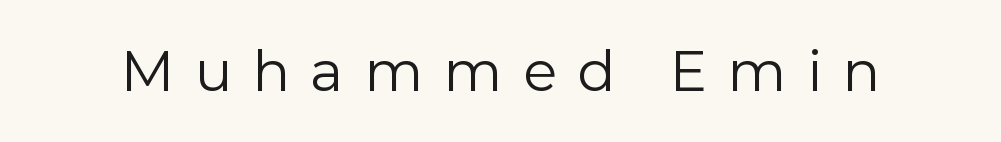
Proportional: the letters do not fall into vertical columns. The passage shown is typeset with a sans-serif family. Words appear elongated and porous because spacing is wide. The strokes are not fattened; the text isn't bold. The glyphs are unaccompanied by any horizontal stroke below them.
